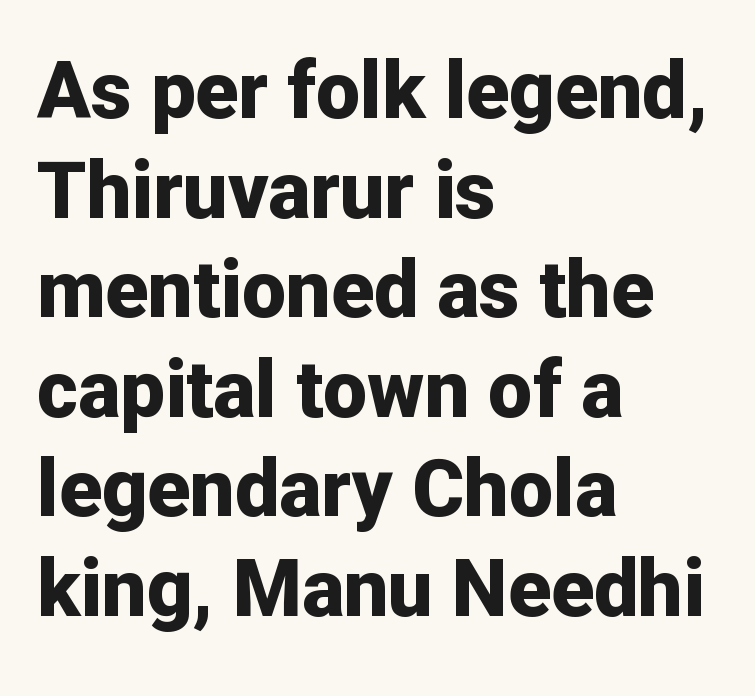
Q: Is the text bold? A: Yes.
Q: Is the text italic (slanted)? A: No, it is upright.
Q: Is the typeface a serif or a sans-serif typeface? A: Sans-serif.
Q: Is the text underlined? A: No.
Q: How is the paragraph aligned? A: Left-aligned.
Q: Is the spacing between letters normal or unusually wide? A: Normal.
Q: Is the spacing between lines tight, normal or loose? A: Normal.
Q: Width (condensed, normal, or wide)? A: Normal.
Q: Stroke contrast? A: Low.
Q: x-height? A: Medium.
Q: Monospaced? A: No.
